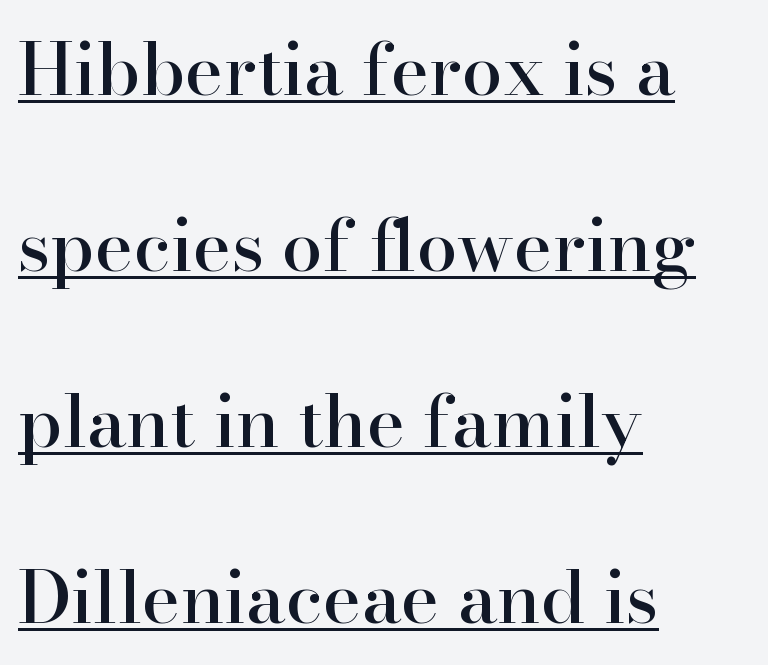
The face used here is rendered with its standard letterfit. The passage shown stacks its lines with a broad gap. When letters stand straight like this, we call the style roman or upright. The rendered words wear a rule along their underside. These lines are set flush left with a ragged right edge. This sample has the flowing, uneven cadence of proportional lettering.
